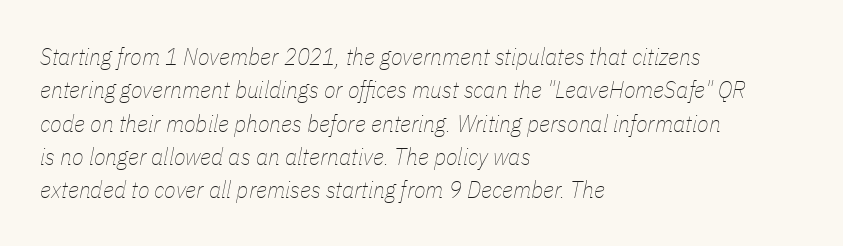
{"italic": "yes", "lean": "right", "slant_degrees": 11, "bold": "no", "underline": "no", "align": "left", "line_spacing": "normal", "line_spacing_ratio": 1.39, "letter_spacing": "normal", "letter_spacing_em": 0.0, "glyph_px": 24}
